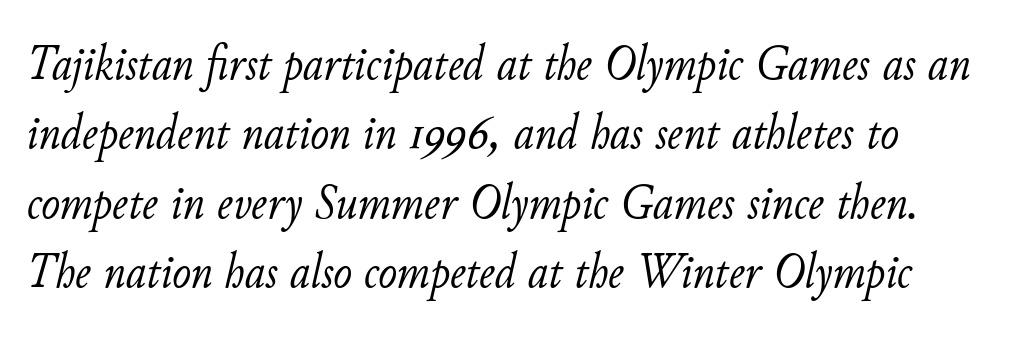
{"italic": "yes", "lean": "right", "slant_degrees": 11, "bold": "no", "weight": "light", "width": "normal", "stroke_contrast": "low", "x_height": "small", "monospaced": "no", "underline": "no", "line_spacing": "normal", "line_spacing_ratio": 1.39, "letter_spacing": "normal", "letter_spacing_em": 0.0, "glyph_px": 50}
